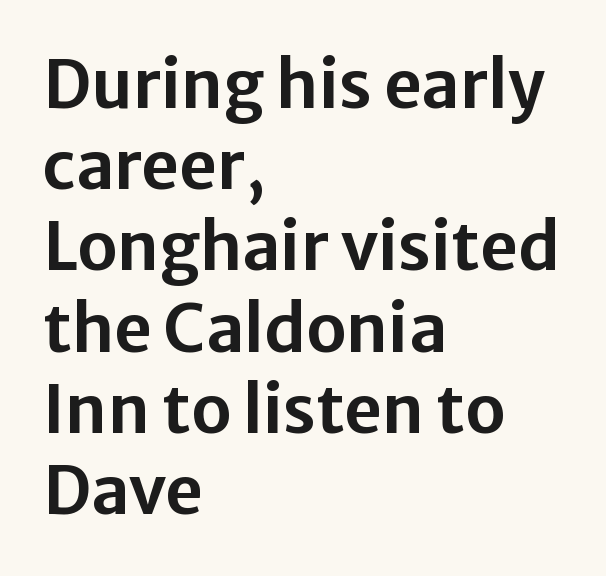
Decoration check: the copy has no underline. Character widths vary here, with narrow letters taking less room than wide ones. Observe the ordinary spacing: letters are neighbours, not strangers. Does the lettering tilt? It doesn't — this is upright. Is this a sans? Yes — the strokes have no serifs. The rag falls on the right side of this text block.
